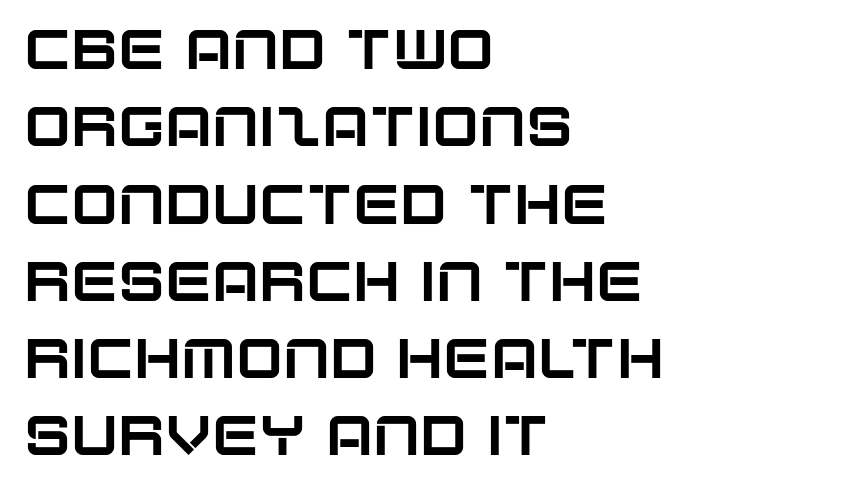
The image shows 56 px sans-serif type, upright; set left-aligned, normal line spacing (1.38x), normal letter spacing, not underlined; low stroke contrast and a large x-height.
